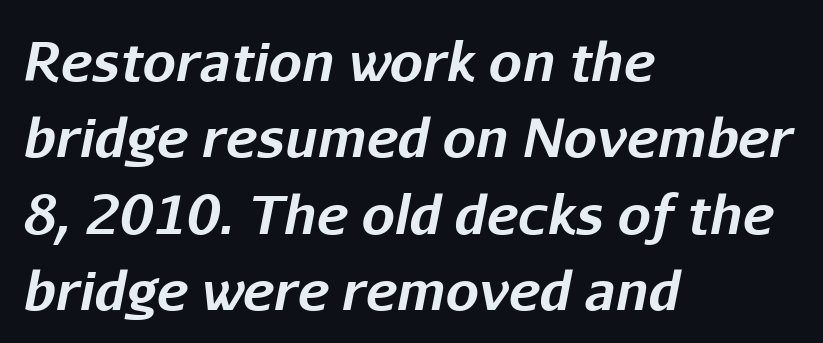
Q: Is the text bold? A: Yes.
Q: Is the text italic (slanted)? A: Yes, it leans right by about 11 degrees.
Q: Is the text underlined? A: No.
Q: How is the paragraph aligned? A: Left-aligned.
Q: Is the spacing between letters normal or unusually wide? A: Normal.
Q: Is the spacing between lines tight, normal or loose? A: Normal.
Q: Width (condensed, normal, or wide)? A: Normal.
Q: Stroke contrast? A: Low.
Q: x-height? A: Medium.
Q: Monospaced? A: No.
